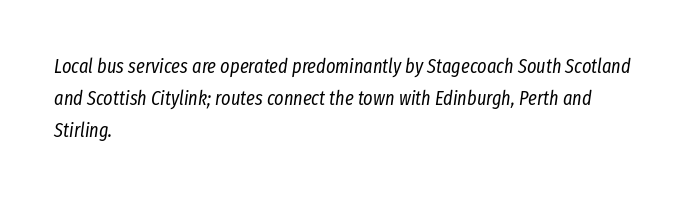
{"italic": "yes", "lean": "right", "slant_degrees": 8, "bold": "no", "underline": "no", "align": "left", "line_spacing": "normal", "line_spacing_ratio": 1.6, "letter_spacing": "normal", "letter_spacing_em": 0.0, "glyph_px": 20}
